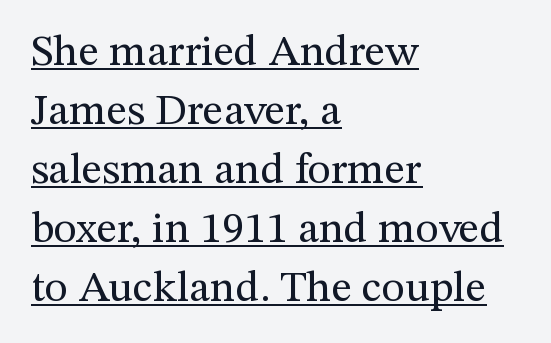
Q: Is the text bold? A: No.
Q: Is the text italic (slanted)? A: No, it is upright.
Q: Is the typeface a serif or a sans-serif typeface? A: Serif.
Q: Is the text underlined? A: Yes.
Q: How is the paragraph aligned? A: Left-aligned.
Q: Is the spacing between letters normal or unusually wide? A: Normal.
Q: Is the spacing between lines tight, normal or loose? A: Normal.
Q: Width (condensed, normal, or wide)? A: Normal.
Q: Stroke contrast? A: Medium.
Q: x-height? A: Medium.
Q: Monospaced? A: No.
